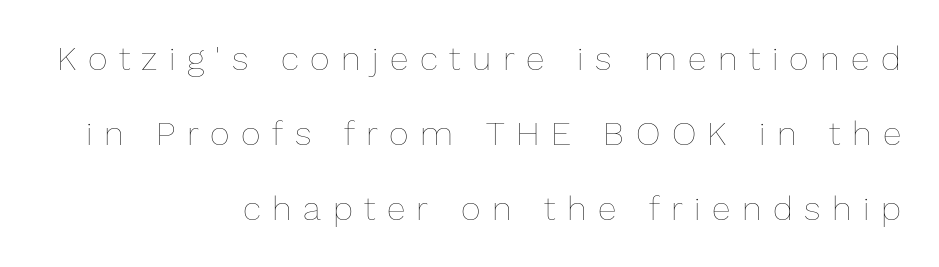
{"italic": "no", "bold": "no", "weight": "thin", "width": "normal", "stroke_contrast": "low", "x_height": "medium", "monospaced": "no", "underline": "no", "align": "right", "line_spacing": "loose", "line_spacing_ratio": 2.2, "letter_spacing": "wide", "letter_spacing_em": 0.34, "glyph_px": 34}
